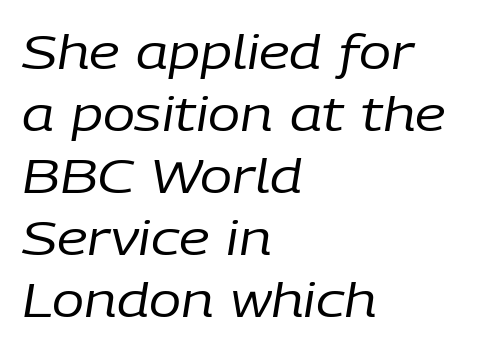
Italic? Definitely — the glyphs are oblique. One-word summary of the alignment: left. The characters are drawn with everyday or finer stroke widths. Honestly, the row spacing looks completely unremarkable.
